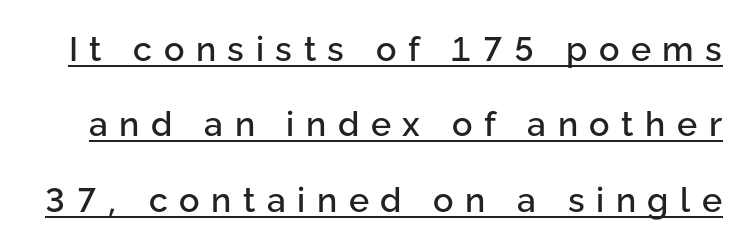
The font family rendered here belongs to the sans-serif group. Leading is clearly above the norm, producing a sparse column. The letters advance in unequal steps, a hallmark of proportional type. This is underlined copy, the kind a proofreader might mark for attention. In terms of letterspacing, this is a distinctly airy, spread setting. Italic: no, the glyphs are upright roman.
